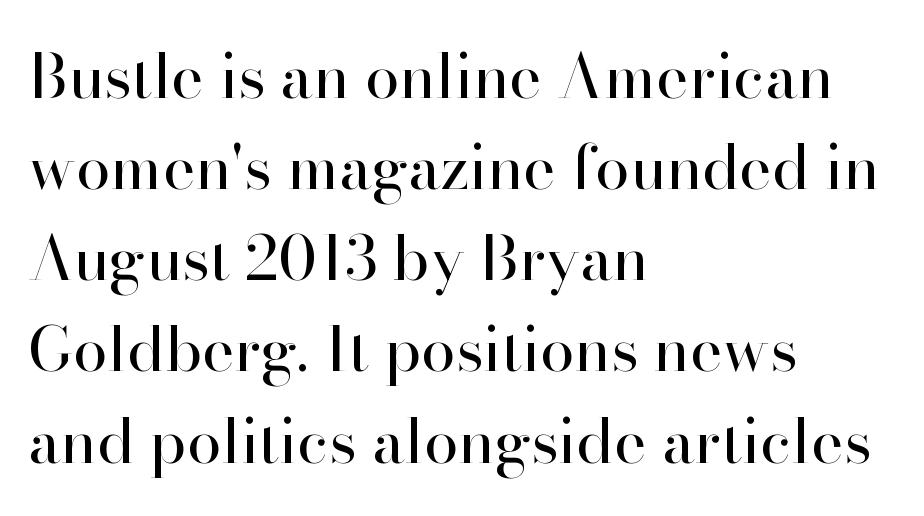
The text was rendered using a seriffed face with decorative stroke endings. If you drew a ruler down the left edge, every line would touch it. The letters stand upright; this is a roman face. Does the leading feel generous? No, just average. Tracking value appears to be zero — textbook default spacing. Caption: face not bold, strokes unweighted.
